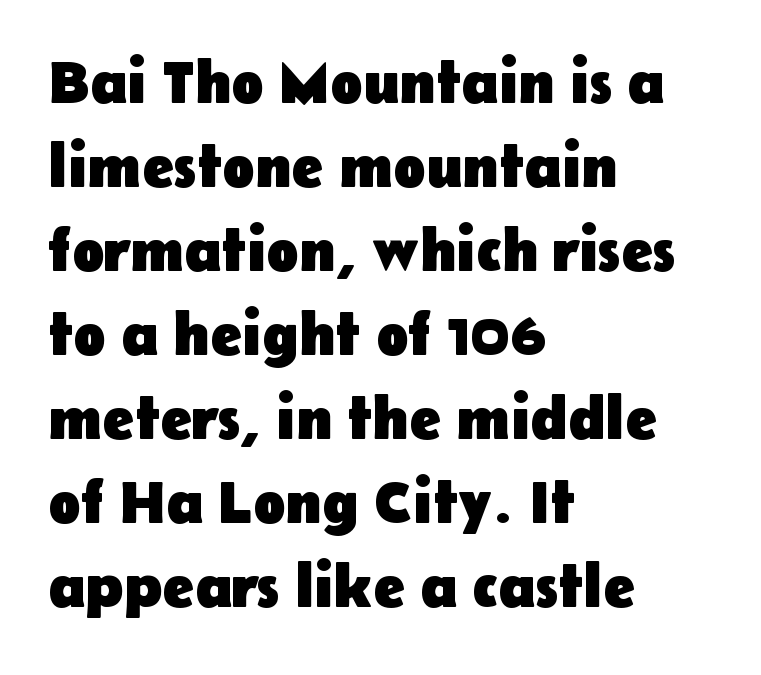
The image shows 60 px heavy sans-serif type, upright; set left-aligned, normal line spacing (1.4x), normal letter spacing, not underlined; low stroke contrast and a medium x-height.
